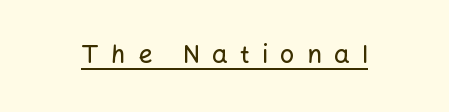
Words appear elongated and porous because spacing is wide. Notice how the stems are strictly vertical — no italics here. The words here are underlined.
